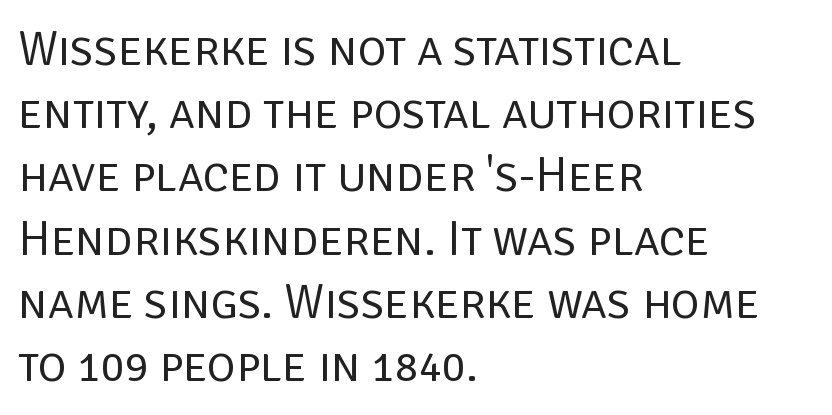
{"serif": "no", "italic": "no", "bold": "no", "weight": "regular", "width": "normal", "stroke_contrast": "low", "x_height": "large", "monospaced": "no", "underline": "no", "align": "left", "line_spacing": "normal", "line_spacing_ratio": 1.29, "letter_spacing": "normal", "letter_spacing_em": 0.0, "glyph_px": 49}
